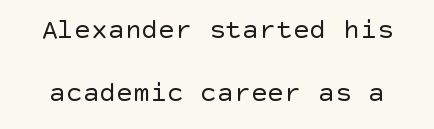
Ascenders rise straight up at ninety degrees. Stems here are at most as thick as an everyday book face. Nope, no serifs anywhere on these letters. A typesetter would call this leading open, well beyond the default.
